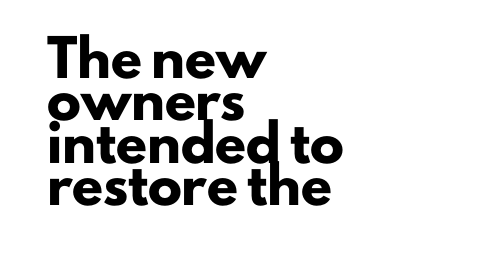
The image shows 34 px heavy sans-serif type, upright; set left-aligned, normal line spacing (1.25x), normal letter spacing, not underlined; low stroke contrast and a small x-height.
